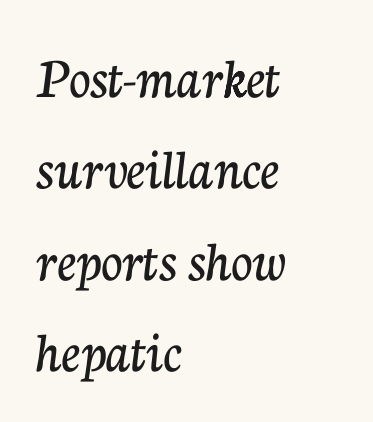
Q: Is the text italic (slanted)? A: Yes.
Q: Is the typeface a serif or a sans-serif typeface? A: Serif.
Q: Is the text underlined? A: No.
Q: How is the paragraph aligned? A: Left-aligned.
Q: Is the spacing between letters normal or unusually wide? A: Normal.
Q: Is the spacing between lines tight, normal or loose? A: Normal.
Q: Width (condensed, normal, or wide)? A: Normal.
Q: Stroke contrast? A: Low.
Q: x-height? A: Medium.
Q: Monospaced? A: No.
